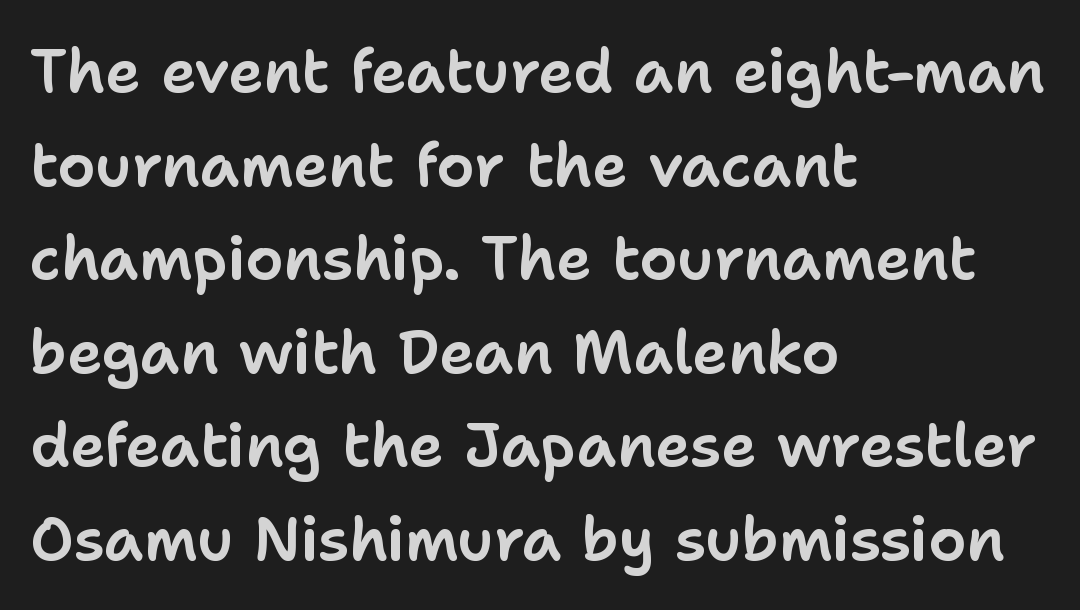
The image shows 60 px sans-serif type, upright; set left-aligned, normal line spacing (1.56x), normal letter spacing, not underlined; low stroke contrast and a medium x-height.
